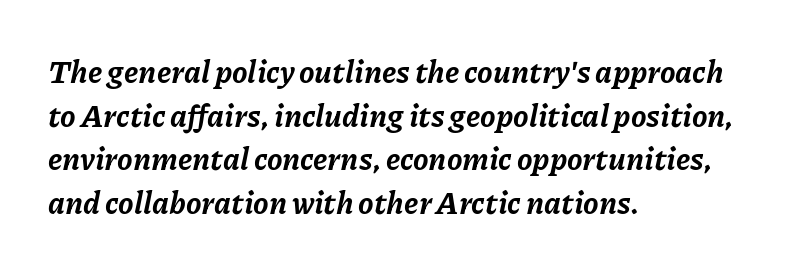
If you measured baseline to baseline, you'd find a middling distance. These lines were composed using italics. Words appear dense and cohesive because spacing is normal. Beneath every word, the page is bare. The passage shown is typed in a proportional face where columns would drift.
